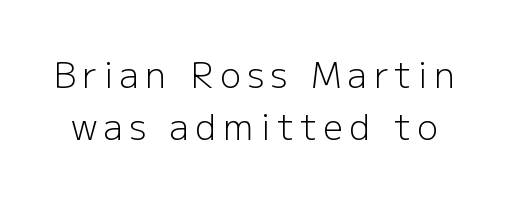
{"serif": "no", "italic": "no", "bold": "no", "weight": "light", "width": "normal", "stroke_contrast": "low", "x_height": "medium", "monospaced": "no", "underline": "no", "line_spacing": "normal", "line_spacing_ratio": 1.48, "glyph_px": 35}
